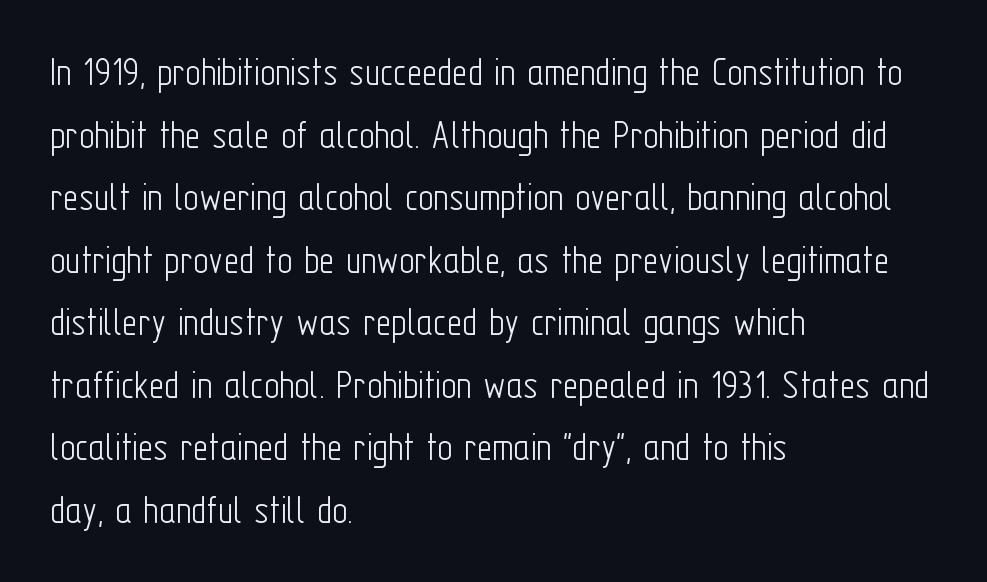
The image shows 42 px light, condensed sans-serif type, upright; set left-aligned, normal line spacing (1.49x), normal letter spacing, not underlined; low stroke contrast and a medium x-height.
